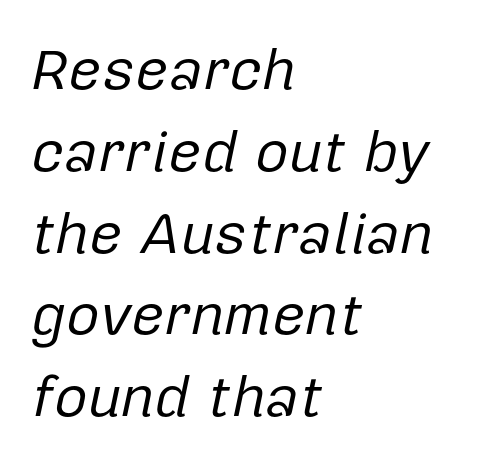
{"italic": "yes", "lean": "right", "slant_degrees": 12, "bold": "no", "weight": "regular", "width": "normal", "stroke_contrast": "low", "x_height": "medium", "monospaced": "no", "underline": "no", "align": "left", "line_spacing": "normal", "line_spacing_ratio": 1.41, "letter_spacing": "normal", "letter_spacing_em": 0.0, "glyph_px": 58}
